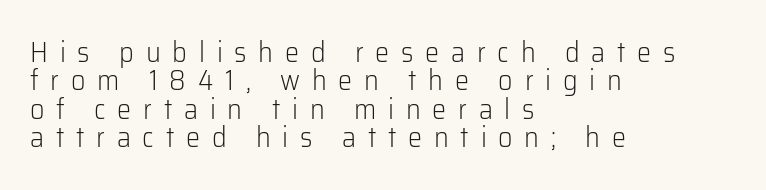
Stem width sits at or under what a default text font uses. Each letter's strokes conclude bluntly, with no projecting serifs. Compared with typical body copy, the letter spacing here is much looser. You could barely slide anything between these rows.
